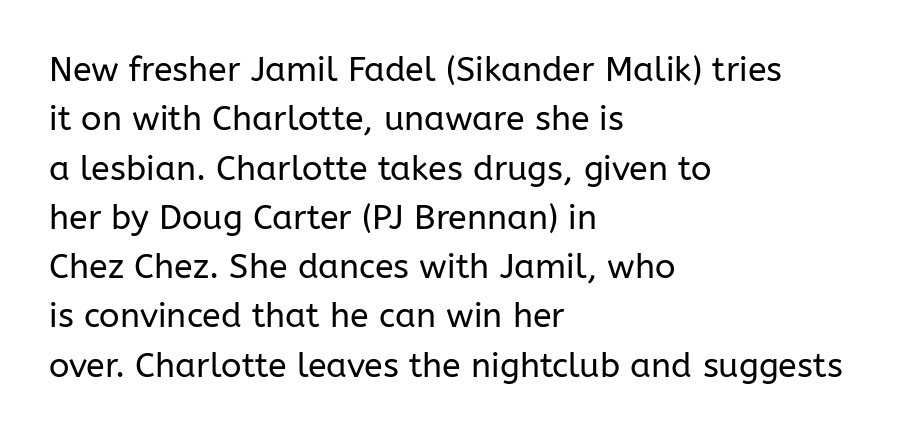
Caption: multi-line text, flush left, ragged right. Looks like regular typesetting: each glyph gets only the width it needs. Do the letters lean? They stand straight. A clean baseline with only descenders dipping below it. Nobody touched the tracking dial on this one. Serif or sans? Sans — the stroke terminals are bare.
